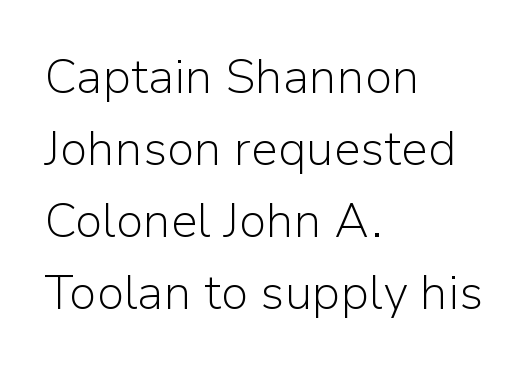
{"serif": "no", "italic": "no", "bold": "no", "weight": "light", "width": "normal", "stroke_contrast": "low", "x_height": "medium", "monospaced": "no", "underline": "no", "align": "left", "line_spacing": "normal", "line_spacing_ratio": 1.5, "letter_spacing": "normal", "letter_spacing_em": 0.0, "glyph_px": 48}
